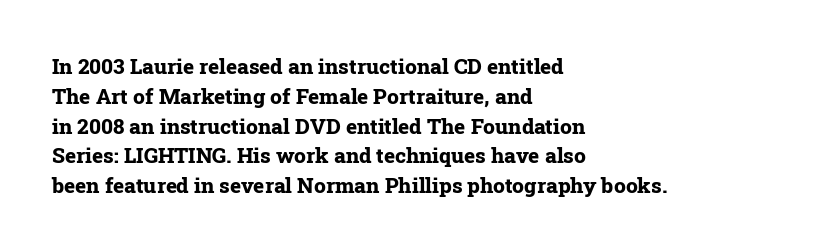
Q: Is the text bold? A: Yes.
Q: Is the text italic (slanted)? A: No, it is upright.
Q: Is the text underlined? A: No.
Q: How is the paragraph aligned? A: Left-aligned.
Q: Is the spacing between letters normal or unusually wide? A: Normal.
Q: Is the spacing between lines tight, normal or loose? A: Normal.
